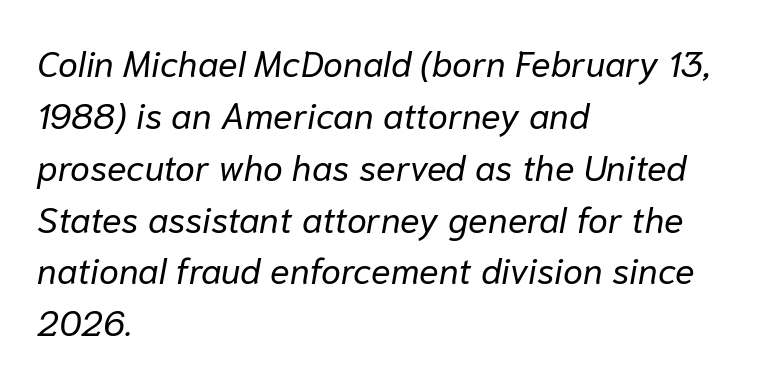
The image shows 36 px regular-weight type, italic (leaning right); set left-aligned, normal line spacing (1.44x), normal letter spacing, not underlined; low stroke contrast and a medium x-height.
